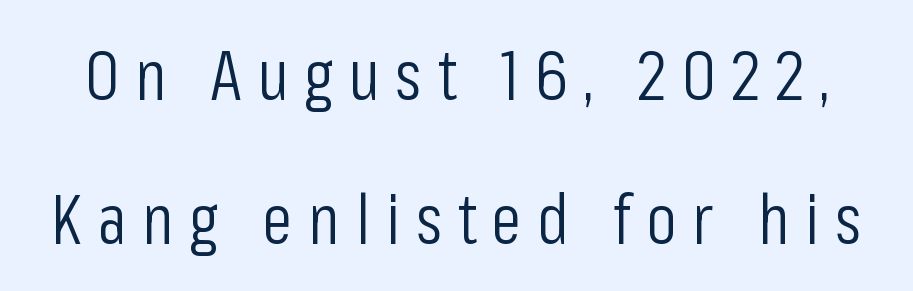
Posture: vertical. Quick note: interline space is abundant. The letters look calm and open, with moderate or lighter stems. You could not count columns in this text — the font is proportionally spaced.
